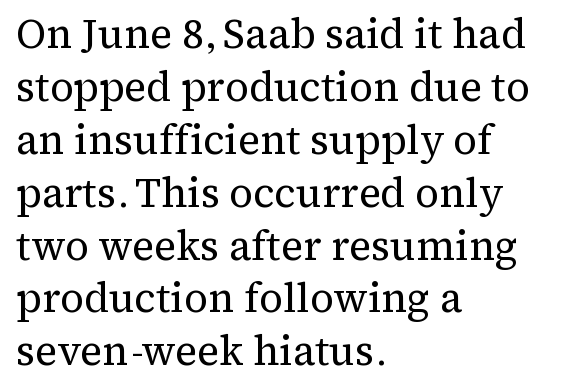
The image shows 41 px regular-weight serif type, upright; set left-aligned, normal line spacing (1.29x), normal letter spacing, not underlined; medium stroke contrast and a medium x-height.
